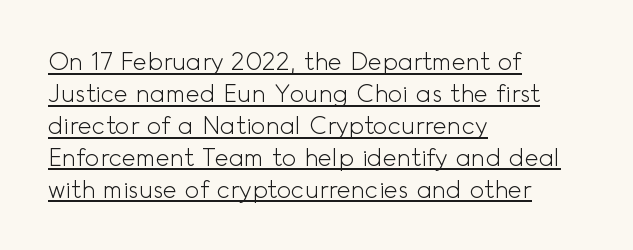
Q: Is the text bold? A: No.
Q: Is the text italic (slanted)? A: No, it is upright.
Q: Is the text underlined? A: Yes.
Q: How is the paragraph aligned? A: Left-aligned.
Q: Is the spacing between letters normal or unusually wide? A: Normal.
Q: Is the spacing between lines tight, normal or loose? A: Normal.
